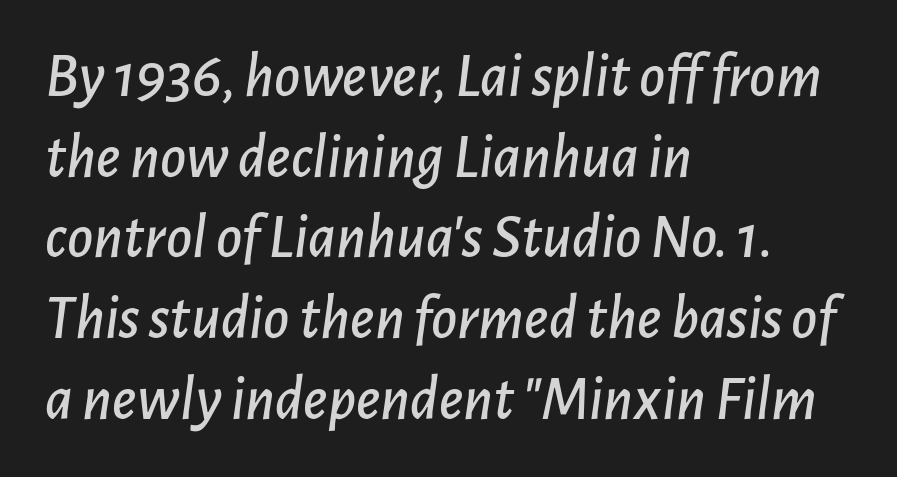
Q: Is the text italic (slanted)? A: Yes, it leans right by about 7 degrees.
Q: Is the text underlined? A: No.
Q: How is the paragraph aligned? A: Left-aligned.
Q: Is the spacing between letters normal or unusually wide? A: Normal.
Q: Is the spacing between lines tight, normal or loose? A: Normal.
Q: Width (condensed, normal, or wide)? A: Normal.
Q: Stroke contrast? A: Low.
Q: x-height? A: Medium.
Q: Monospaced? A: No.
